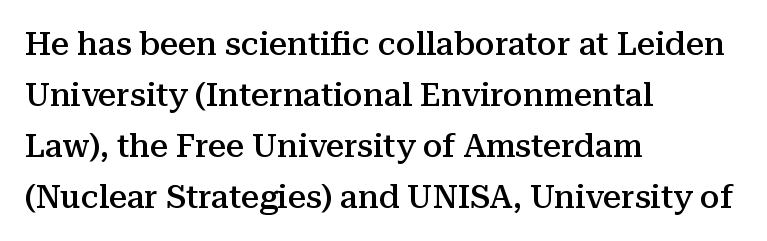
Nobody drew a line under any word here. The letters advance in unequal steps, a hallmark of proportional type. One-word summary of the alignment: left. The space between consecutive lines is moderate. Vertical strokes here are truly vertical. Unlike a clean sans, this face finishes its strokes with serifs.
